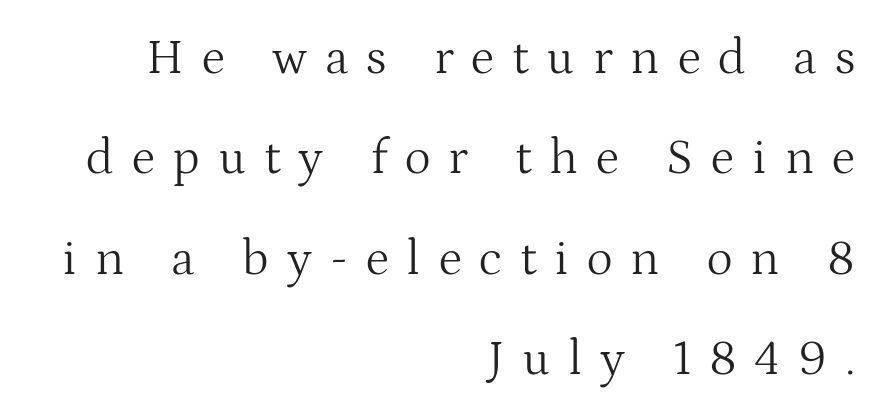
{"serif": "yes", "italic": "no", "bold": "no", "weight": "light", "width": "normal", "stroke_contrast": "medium", "x_height": "medium", "monospaced": "no", "underline": "no", "align": "right", "line_spacing": "loose", "line_spacing_ratio": 2.01, "letter_spacing": "wide", "letter_spacing_em": 0.36, "glyph_px": 50}
